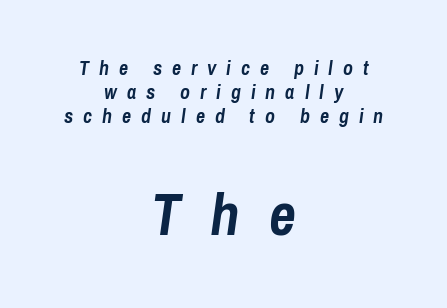
The image shows 59 px semibold, condensed type, italic (leaning right); set centered, line spacing 1.19x, unusually wide letter spacing (+0.5 em), not underlined; the second (bottom) block is 2.95x larger; low stroke contrast and a medium x-height.
